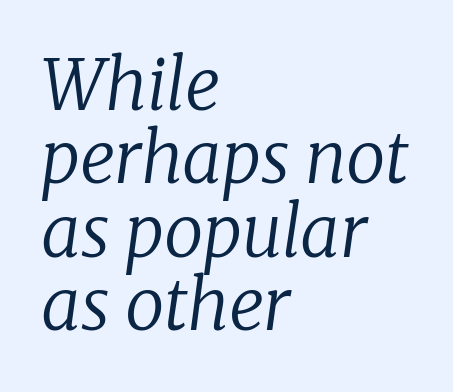
{"serif": "yes", "italic": "yes", "lean": "right", "slant_degrees": 8, "bold": "no", "weight": "regular", "width": "normal", "stroke_contrast": "low", "x_height": "medium", "monospaced": "no", "underline": "no", "align": "left", "line_spacing": "tight", "line_spacing_ratio": 1.05, "letter_spacing": "normal", "letter_spacing_em": 0.0, "glyph_px": 70}
